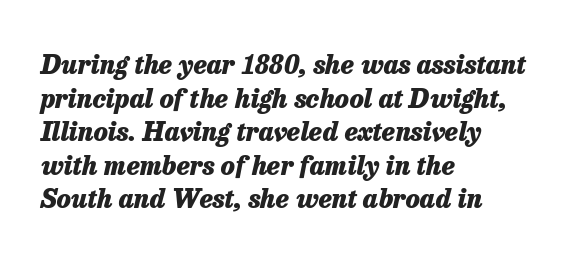
The image shows 26 px bold type, italic (leaning right); set left-aligned, normal line spacing (1.29x), normal letter spacing, not underlined.
